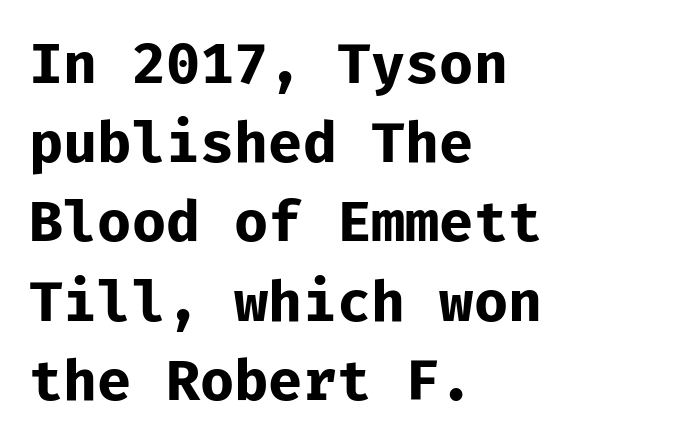
{"serif": "no", "italic": "no", "bold": "yes", "weight": "bold", "width": "normal", "stroke_contrast": "low", "x_height": "medium", "monospaced": "yes", "underline": "no", "align": "left", "line_spacing": "normal", "line_spacing_ratio": 1.39, "letter_spacing": "normal", "letter_spacing_em": 0.0, "glyph_px": 57}
